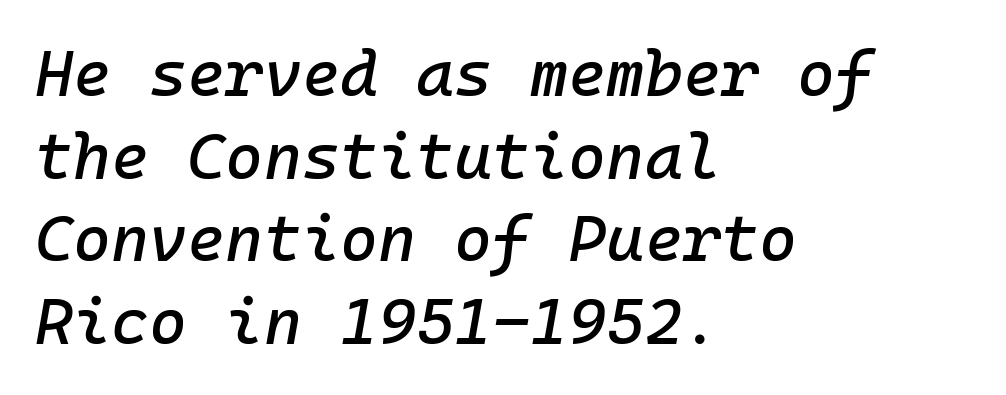
Q: Is the text italic (slanted)? A: Yes, it leans right by about 10 degrees.
Q: Is the text underlined? A: No.
Q: How is the paragraph aligned? A: Left-aligned.
Q: Is the spacing between letters normal or unusually wide? A: Normal.
Q: Is the spacing between lines tight, normal or loose? A: Normal.
Q: Width (condensed, normal, or wide)? A: Normal.
Q: Stroke contrast? A: Low.
Q: x-height? A: Medium.
Q: Monospaced? A: Yes.
